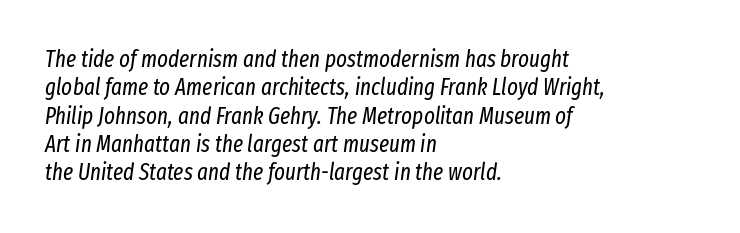
The image shows 23 px text type, italic (leaning right); set left-aligned, line spacing 1.23x, normal letter spacing, not underlined.
